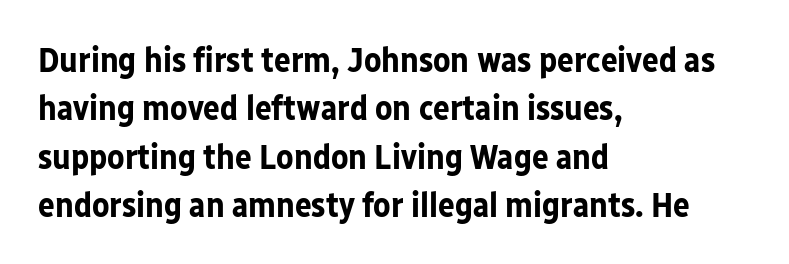
Q: Is the text bold? A: Yes.
Q: Is the text italic (slanted)? A: No, it is upright.
Q: Is the typeface a serif or a sans-serif typeface? A: Sans-serif.
Q: Is the text underlined? A: No.
Q: How is the paragraph aligned? A: Left-aligned.
Q: Is the spacing between letters normal or unusually wide? A: Normal.
Q: Is the spacing between lines tight, normal or loose? A: Normal.
Q: Width (condensed, normal, or wide)? A: Normal.
Q: Stroke contrast? A: Low.
Q: x-height? A: Medium.
Q: Monospaced? A: No.
